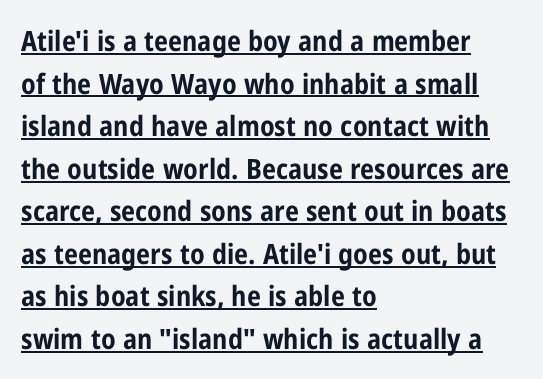
The image shows 28 px bold, condensed sans-serif type, upright; set left-aligned, normal line spacing (1.52x), normal letter spacing, underlined; low stroke contrast and a medium x-height.
